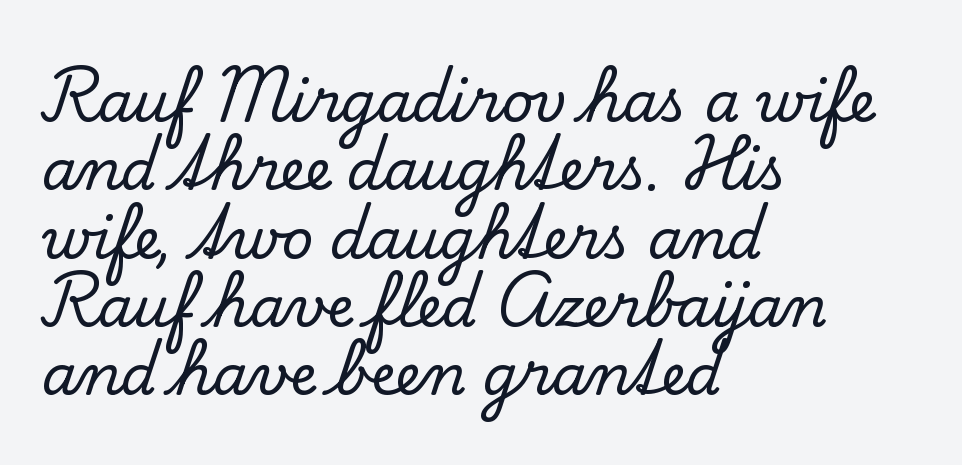
Anything drawn beneath the words? Only blank space. Regarding serifs, this sample has them. There is no visible air inserted between adjacent glyphs. Visually the block forms a straight wall on the left and a jagged coastline on the right.
